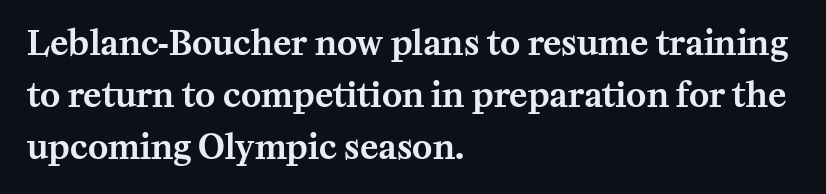
The horizontal fit of the characters is conventional and even. Horizontal bands of white between lines are of average thickness. These lines are composed in type with serifs. The typography opts for an upright posture over an oblique one. The letters advance in unequal steps, a hallmark of proportional type. Leftover space on each line is placed entirely after the last word.
